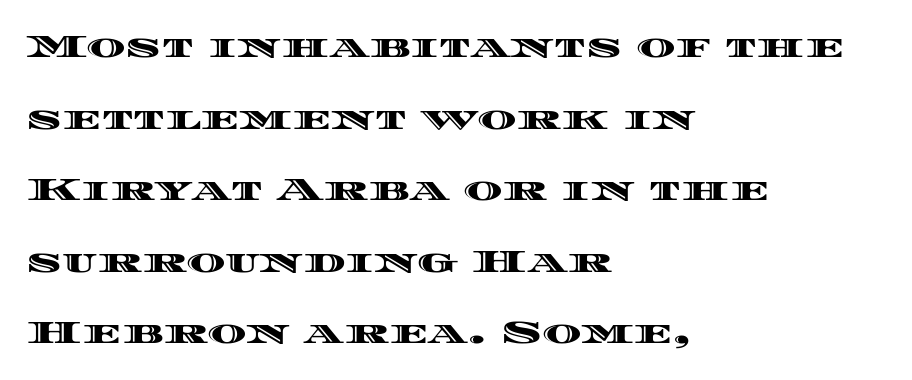
The image shows 33 px wide type, upright; set left-aligned, loose line spacing (2.17x), normal letter spacing, not underlined; a large x-height.
